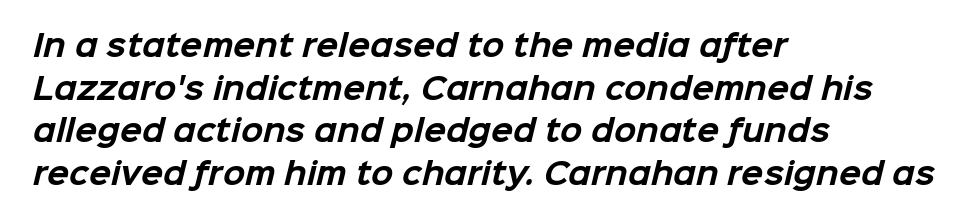
{"serif": "no", "bold": "yes", "weight": "bold", "width": "normal", "stroke_contrast": "low", "x_height": "medium", "monospaced": "no", "underline": "no", "align": "left", "line_spacing": "normal", "line_spacing_ratio": 1.47, "letter_spacing": "normal", "letter_spacing_em": 0.0, "glyph_px": 29}
